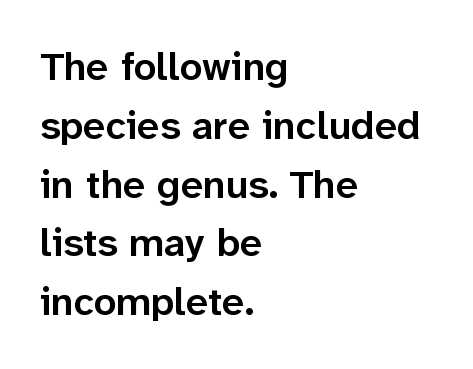
Q: Is the text bold? A: Semi-bold.
Q: Is the text italic (slanted)? A: No, it is upright.
Q: Is the typeface a serif or a sans-serif typeface? A: Sans-serif.
Q: Is the text underlined? A: No.
Q: How is the paragraph aligned? A: Left-aligned.
Q: Is the spacing between letters normal or unusually wide? A: Normal.
Q: Is the spacing between lines tight, normal or loose? A: Normal.
Q: Width (condensed, normal, or wide)? A: Normal.
Q: Stroke contrast? A: Low.
Q: x-height? A: Medium.
Q: Monospaced? A: No.
